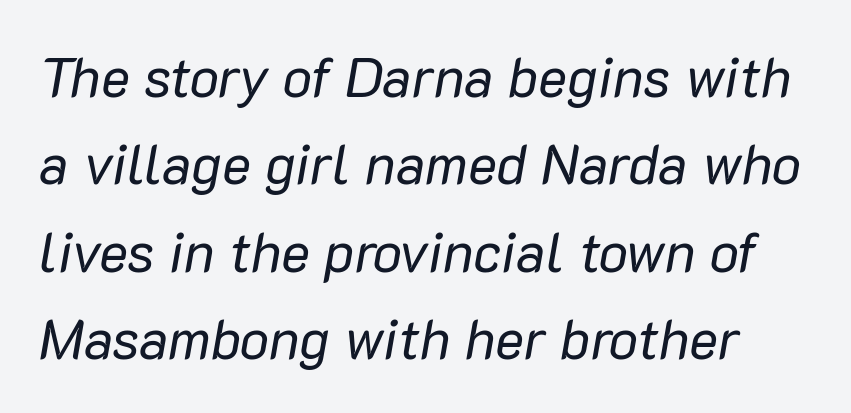
There is no visible air inserted between adjacent glyphs. The specimen omits any rule beneath the text block's lines. Horizontal bands of white between lines are of average thickness. The font's italic variant was chosen for this text.
